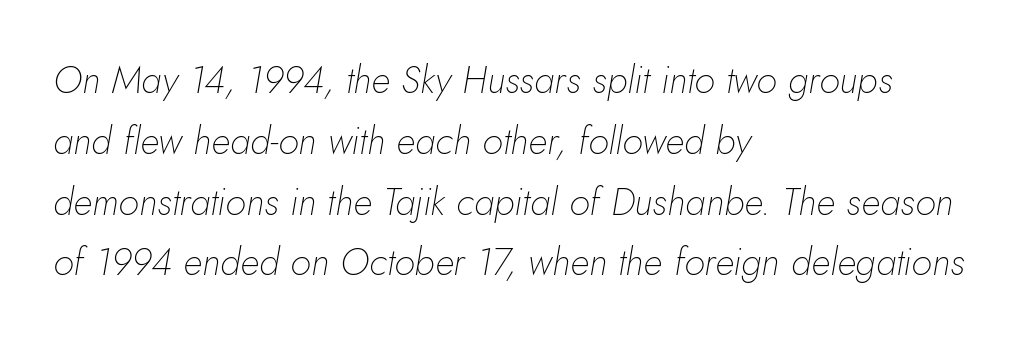
Q: Is the text bold? A: No.
Q: Is the text italic (slanted)? A: Yes, it leans right by about 10 degrees.
Q: Is the text underlined? A: No.
Q: How is the paragraph aligned? A: Left-aligned.
Q: Is the spacing between letters normal or unusually wide? A: Normal.
Q: Is the spacing between lines tight, normal or loose? A: Normal.
Q: Width (condensed, normal, or wide)? A: Normal.
Q: Stroke contrast? A: Low.
Q: x-height? A: Small.
Q: Monospaced? A: No.
